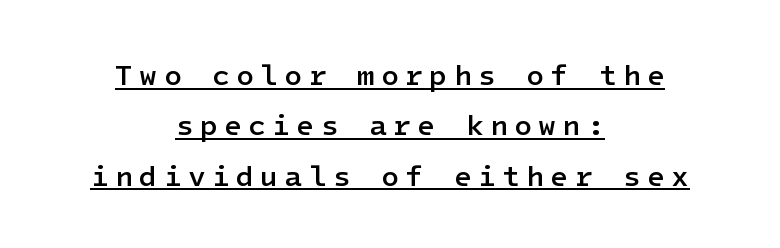
Tall strokes in this sample are plumb rather than angled. Compared with undecorated copy, this sample adds a rule below the words. Does the type have serifs? No, each stem ends abruptly. Display-style spreading of the glyphs; the letterfit is very open. Semibold letterforms, between regular and bold. Neither beginnings nor endings align; midpoints do.
